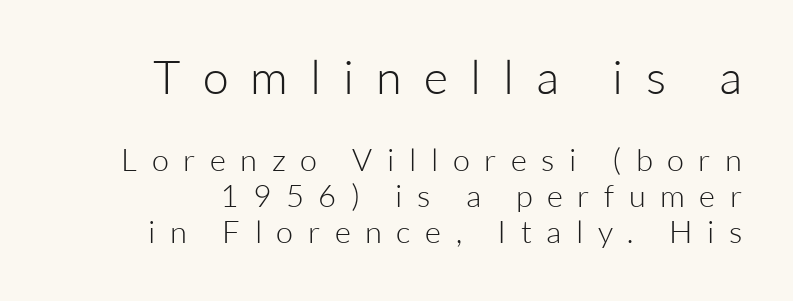
To sum up the face: it is a sans, with no serifs. Size hierarchy here favors the leading block over the trailing one. Quick note: not italic, upright. Stems here are at most as thick as an everyday book face. The area under the type is left untouched.
